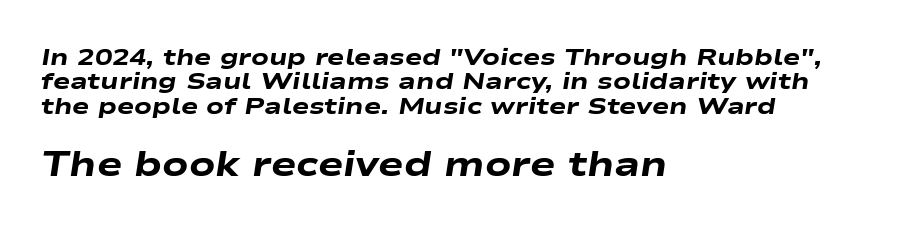
Inter-character spacing is left at the font's built-in metrics. The lettering tilts uniformly, giving the passage an italic look. Think of a printed novel: that variable character pitch is what you see here. Beneath every word, the page is bare. A student would notice the bottom passage is typeset larger than what precedes it.
